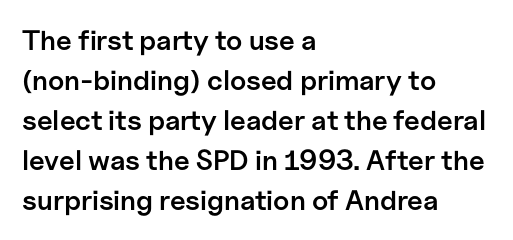
{"serif": "no", "italic": "no", "bold": "semi", "weight": "semibold", "width": "normal", "stroke_contrast": "low", "x_height": "medium", "monospaced": "no", "underline": "no", "align": "left", "line_spacing": "normal", "line_spacing_ratio": 1.43, "letter_spacing": "normal", "letter_spacing_em": 0.0, "glyph_px": 28}
